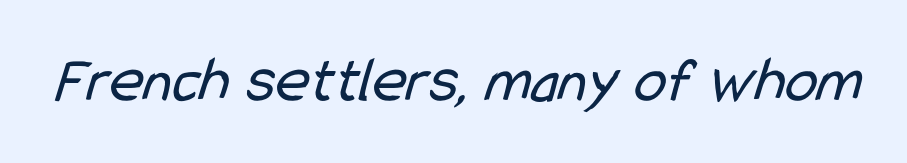
Plain, unruled lines of type. Think standard paragraph weight, or any step lighter than that. The characters display no serif detailing; their extremities are plain. These lines are rendered in a variable-pitch font.
